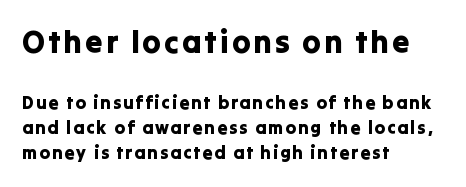
{"serif": "no", "italic": "no", "width": "normal", "stroke_contrast": "low", "x_height": "medium", "monospaced": "no", "underline": "no", "align": "left", "line_spacing": "normal", "line_spacing_ratio": 1.41, "larger_block": "first", "size_ratio": 1.72, "glyph_px": 31}
